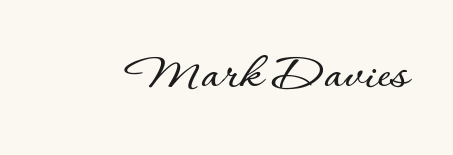
The image shows 52 px text type; set normal letter spacing, not underlined; low stroke contrast and a small x-height.
